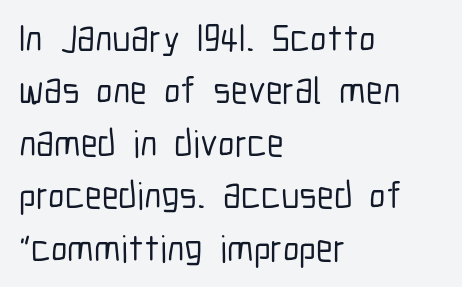
The image shows 38 px condensed sans-serif type, upright; set left-aligned, normal line spacing (1.38x), normal letter spacing, not underlined; low stroke contrast and a medium x-height.
